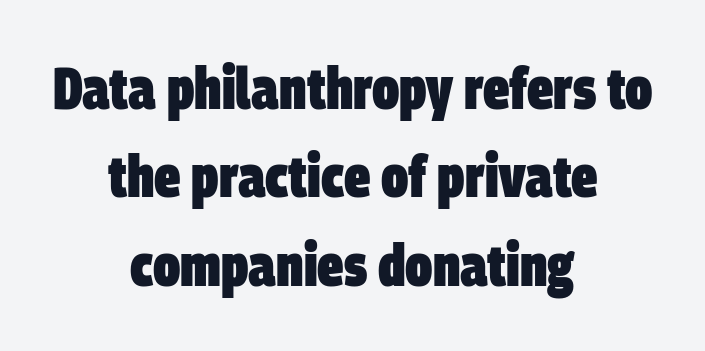
The image shows 59 px heavy, condensed sans-serif type; set centered, normal line spacing (1.5x), normal letter spacing, not underlined; low stroke contrast and a large x-height.
